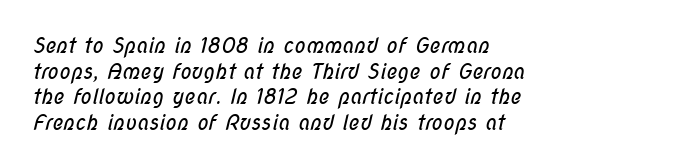
Descenders are the only things crossing below the line. No extra tracking has been applied to these lines. A quiet, ordinary-to-light weight characterises the typeface. Alignment: flush left.
